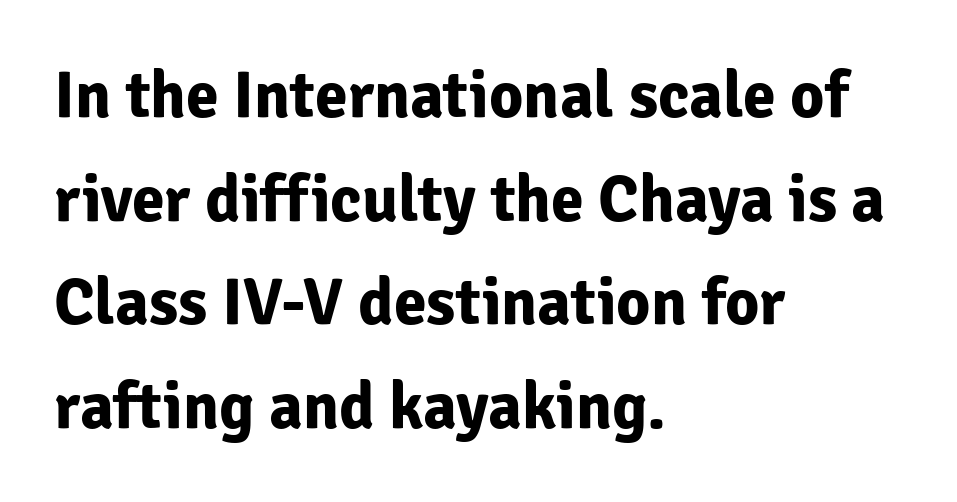
Q: Is the text bold? A: Yes.
Q: Is the text italic (slanted)? A: No, it is upright.
Q: Is the typeface a serif or a sans-serif typeface? A: Sans-serif.
Q: Is the text underlined? A: No.
Q: How is the paragraph aligned? A: Left-aligned.
Q: Is the spacing between letters normal or unusually wide? A: Normal.
Q: Is the spacing between lines tight, normal or loose? A: Normal.
Q: Width (condensed, normal, or wide)? A: Normal.
Q: Stroke contrast? A: Low.
Q: x-height? A: Medium.
Q: Monospaced? A: No.
